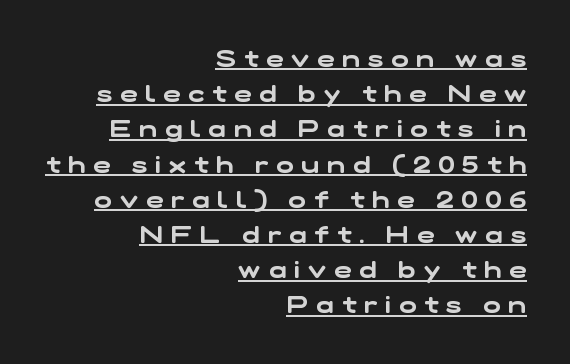
There is plenty of visible air inserted between adjacent glyphs. All the whitespace from short lines collects on the left. Every word sits above its own underline. A normal amount of white space separates one row of letters from the next.
